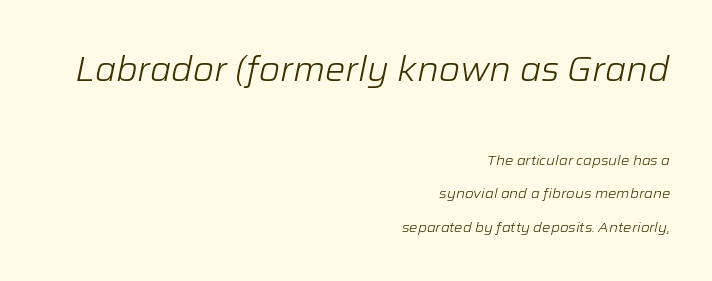
{"italic": "yes", "lean": "right", "slant_degrees": 12, "bold": "no", "weight": "light", "width": "normal", "stroke_contrast": "low", "x_height": "medium", "monospaced": "no", "underline": "no", "align": "right", "line_spacing": "loose", "line_spacing_ratio": 2.36, "letter_spacing": "normal", "letter_spacing_em": 0.0, "larger_block": "first", "size_ratio": 2.43, "glyph_px": 34}
